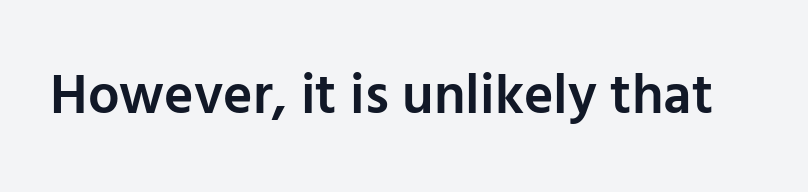
Q: Is the text bold? A: Semi-bold.
Q: Is the text italic (slanted)? A: No, it is upright.
Q: Is the typeface a serif or a sans-serif typeface? A: Sans-serif.
Q: Is the text underlined? A: No.
Q: Is the spacing between letters normal or unusually wide? A: Normal.
Q: Width (condensed, normal, or wide)? A: Normal.
Q: Stroke contrast? A: Low.
Q: x-height? A: Medium.
Q: Monospaced? A: No.
